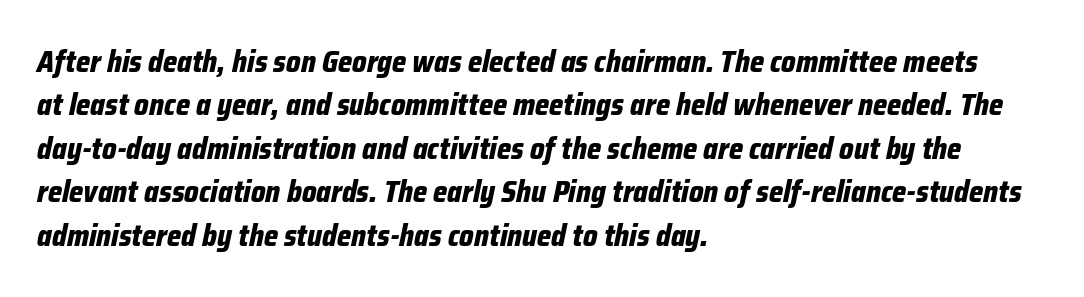
Q: Is the text bold? A: Yes.
Q: Is the text italic (slanted)? A: Yes, it leans right by about 12 degrees.
Q: Is the text underlined? A: No.
Q: How is the paragraph aligned? A: Left-aligned.
Q: Is the spacing between letters normal or unusually wide? A: Normal.
Q: Is the spacing between lines tight, normal or loose? A: Normal.
Q: Width (condensed, normal, or wide)? A: Condensed.
Q: Stroke contrast? A: Low.
Q: x-height? A: Medium.
Q: Monospaced? A: No.
